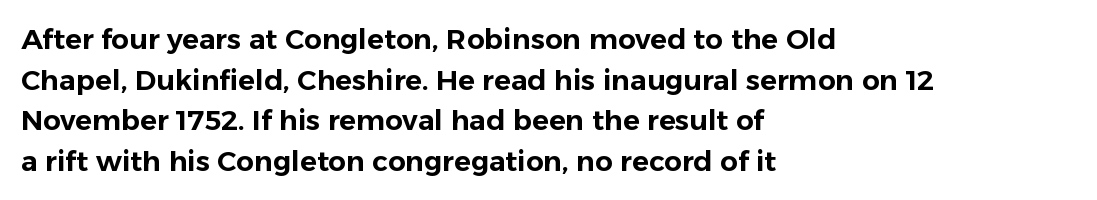
The image shows 28 px sans-serif type, upright; set left-aligned, normal line spacing (1.45x), normal letter spacing, not underlined; low stroke contrast and a medium x-height.
